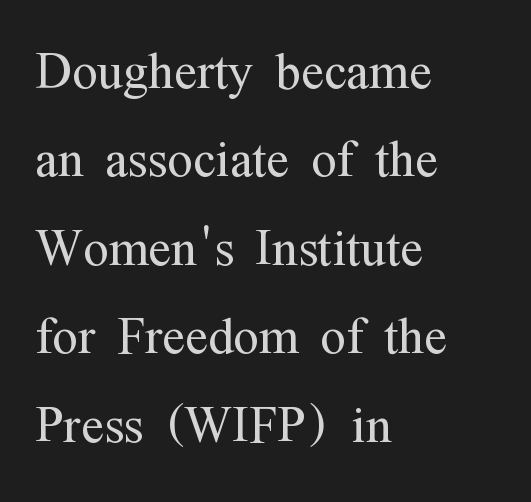
{"serif": "yes", "italic": "no", "bold": "no", "weight": "light", "width": "condensed", "stroke_contrast": "medium", "x_height": "medium", "monospaced": "no", "underline": "no", "align": "left", "line_spacing": "normal", "line_spacing_ratio": 1.32, "letter_spacing": "normal", "letter_spacing_em": 0.0, "glyph_px": 67}
